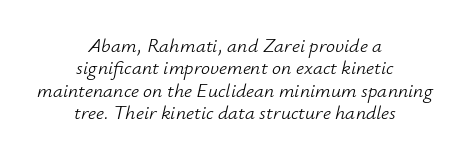
{"italic": "yes", "lean": "right", "slant_degrees": 12, "bold": "no", "underline": "no", "align": "center", "line_spacing": "tight", "line_spacing_ratio": 1.12, "letter_spacing": "normal", "letter_spacing_em": 0.0, "glyph_px": 20}
